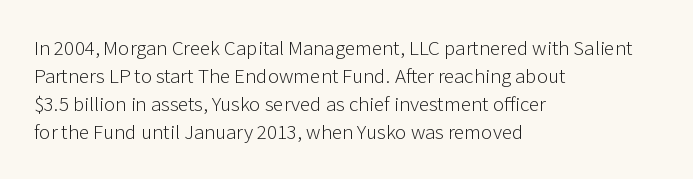
Q: Is the text bold? A: No.
Q: Is the text italic (slanted)? A: No, it is upright.
Q: Is the text underlined? A: No.
Q: How is the paragraph aligned? A: Left-aligned.
Q: Is the spacing between letters normal or unusually wide? A: Normal.
Q: Is the spacing between lines tight, normal or loose? A: Normal.
